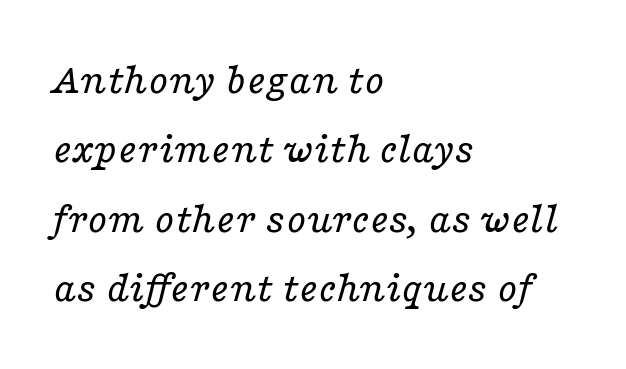
The image shows 45 px regular-weight, wide serif type, italic (leaning right); set left-aligned, normal line spacing (1.54x), normal letter spacing, not underlined; low stroke contrast and a medium x-height.
